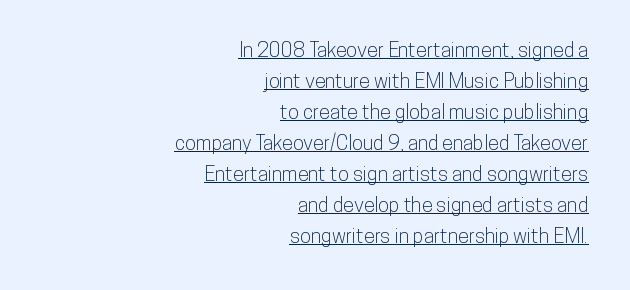
The image shows 20 px text type, upright; set right-aligned, normal line spacing (1.55x), normal letter spacing, underlined.
